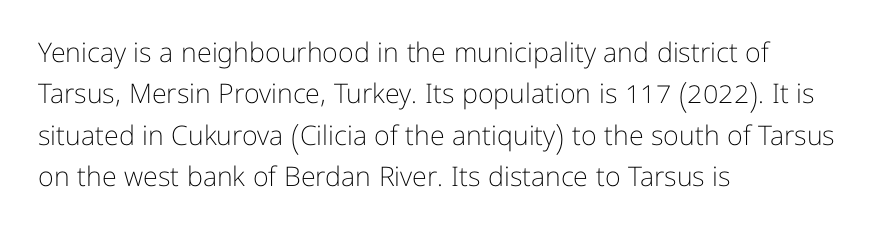
Q: Is the text bold? A: No.
Q: Is the text italic (slanted)? A: No, it is upright.
Q: Is the text underlined? A: No.
Q: How is the paragraph aligned? A: Left-aligned.
Q: Is the spacing between letters normal or unusually wide? A: Normal.
Q: Is the spacing between lines tight, normal or loose? A: Normal.
